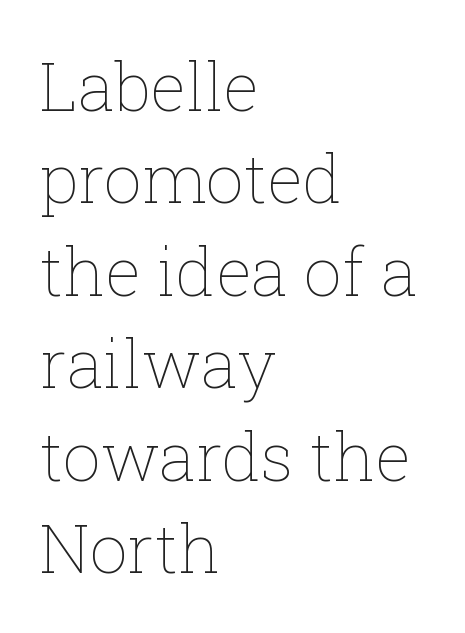
The passage shown is typed in a proportional face where columns would drift. In terms of posture, this sample is upright. These glyphs show unthickened strokes, regular width or finer. Plain, unruled lines of type. Where is the straight margin? On the left.
